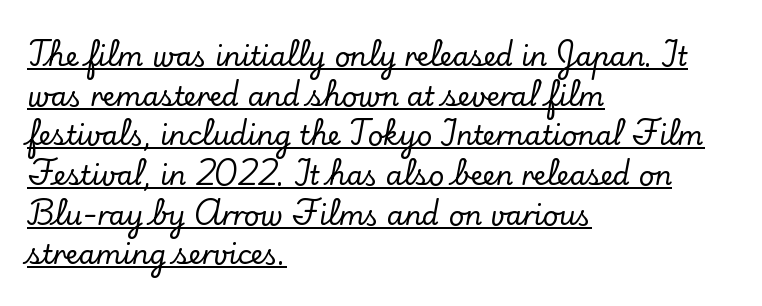
Q: Is the text italic (slanted)? A: Yes.
Q: Is the text underlined? A: Yes.
Q: How is the paragraph aligned? A: Left-aligned.
Q: Is the spacing between letters normal or unusually wide? A: Normal.
Q: Is the spacing between lines tight, normal or loose? A: Normal.
